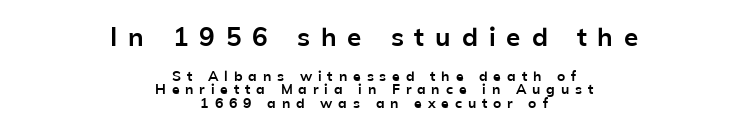
The image shows 26 px bold type, upright; set centered, tight line spacing (0.99x), unusually wide letter spacing (+0.42 em), not underlined; the first (top) block is 1.86x larger.
